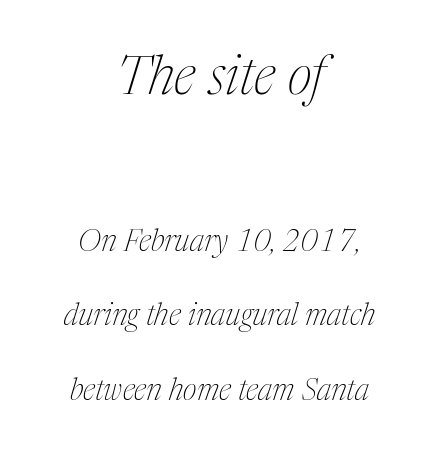
{"serif": "yes", "italic": "yes", "lean": "right", "slant_degrees": 17, "bold": "no", "weight": "thin", "width": "condensed", "stroke_contrast": "medium", "x_height": "medium", "monospaced": "no", "underline": "no", "align": "center", "line_spacing": "loose", "line_spacing_ratio": 2.48, "letter_spacing": "normal", "letter_spacing_em": 0.0, "larger_block": "first", "size_ratio": 1.77, "glyph_px": 53}
